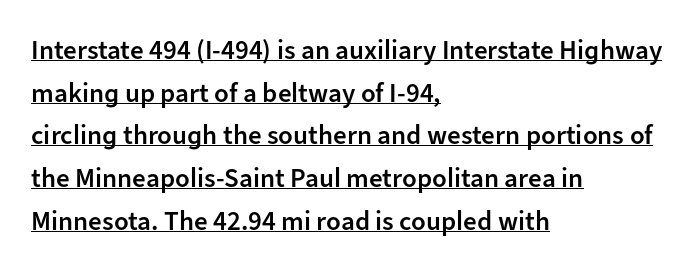
Q: Is the text bold? A: Semi-bold.
Q: Is the text italic (slanted)? A: No, it is upright.
Q: Is the text underlined? A: Yes.
Q: How is the paragraph aligned? A: Left-aligned.
Q: Is the spacing between letters normal or unusually wide? A: Normal.
Q: Is the spacing between lines tight, normal or loose? A: Normal.
